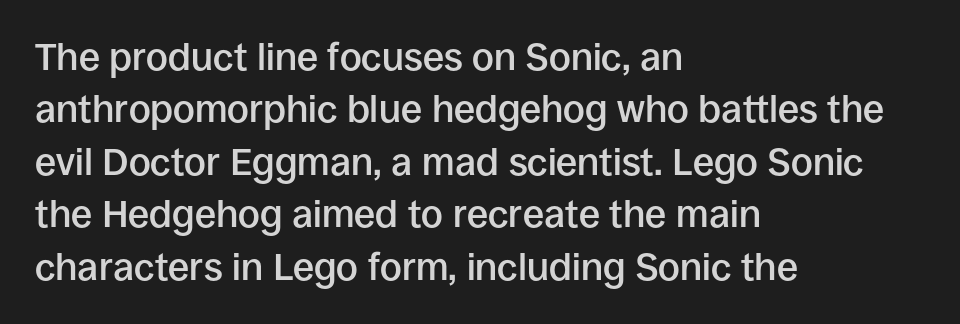
The image shows 38 px semibold sans-serif type, upright; set left-aligned, normal line spacing (1.38x), normal letter spacing, not underlined; low stroke contrast and a large x-height.
